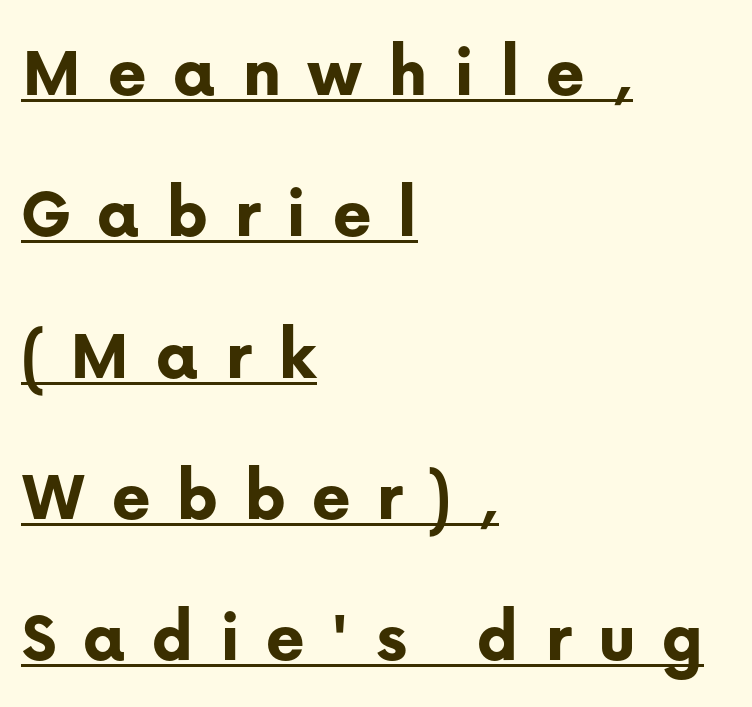
{"serif": "no", "italic": "no", "bold": "yes", "weight": "bold", "width": "normal", "stroke_contrast": "low", "x_height": "medium", "monospaced": "no", "underline": "yes", "align": "left", "line_spacing": "loose", "line_spacing_ratio": 1.91, "letter_spacing": "wide", "letter_spacing_em": 0.35, "glyph_px": 74}
